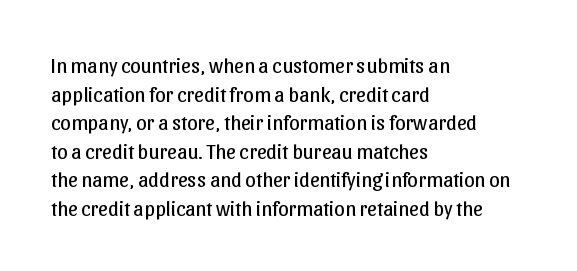
The image shows 21 px text type, upright; set left-aligned, normal line spacing (1.36x), normal letter spacing, not underlined.
